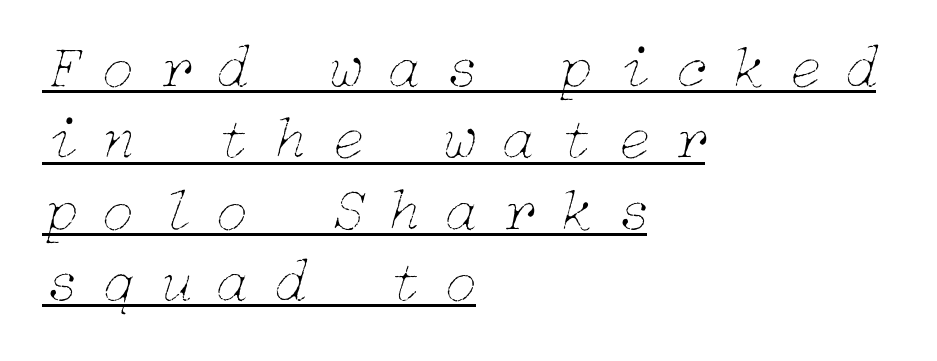
{"italic": "yes", "lean": "right", "slant_degrees": 15, "bold": "no", "weight": "thin", "width": "normal", "stroke_contrast": "low", "x_height": "medium", "underline": "yes", "align": "left", "line_spacing_ratio": 1.17, "letter_spacing": "wide", "letter_spacing_em": 0.39, "glyph_px": 61}
